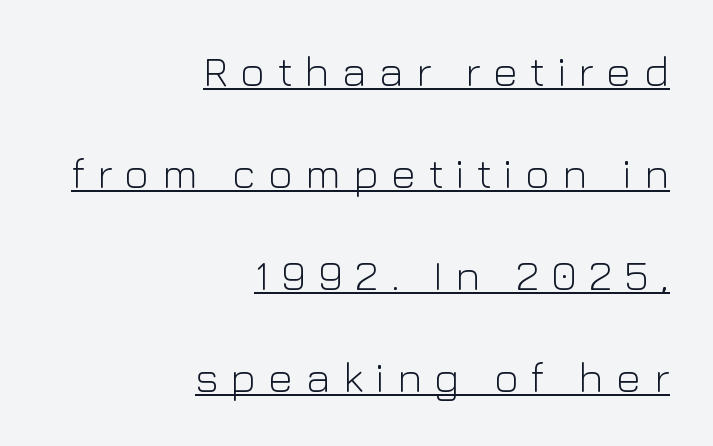
The image shows 43 px light sans-serif type, upright; set right-aligned, loose line spacing (2.37x), unusually wide letter spacing (+0.28 em), underlined; low stroke contrast and a medium x-height.
